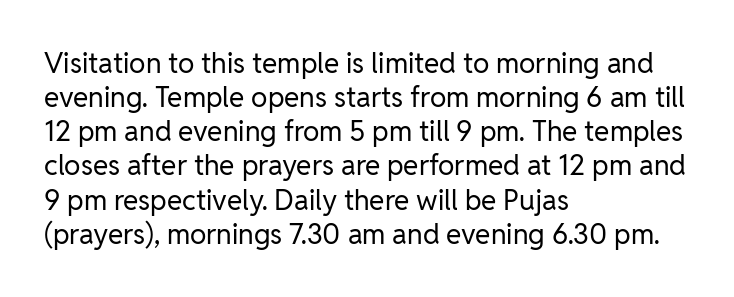
{"serif": "no", "italic": "no", "bold": "no", "weight": "regular", "width": "normal", "stroke_contrast": "low", "x_height": "medium", "monospaced": "no", "underline": "no", "align": "left", "line_spacing_ratio": 1.22, "letter_spacing": "normal", "letter_spacing_em": 0.0, "glyph_px": 28}
